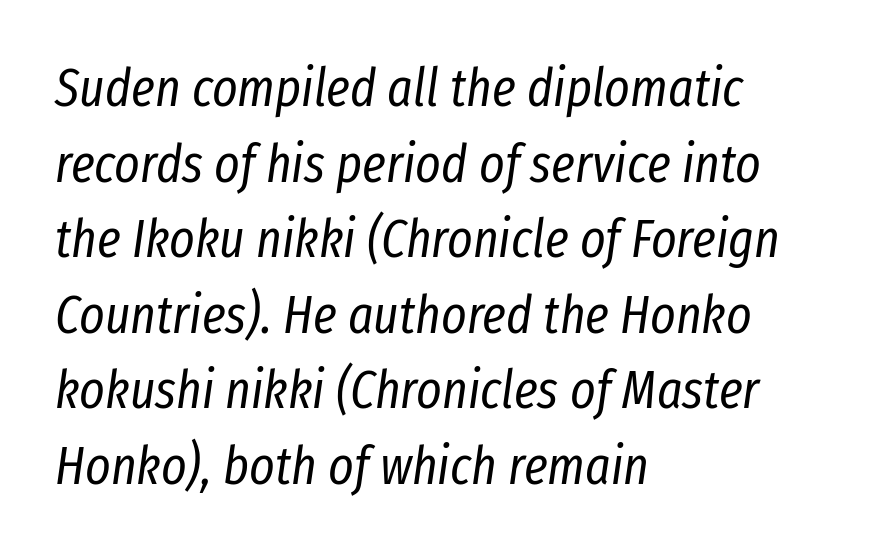
You could call the tracking neutral — neither tight nor loose. Does the leading feel generous? No, just average. If you drew a ruler down the left edge, every line would touch it. The space beneath each line is pristine and unruled. Quick note: italic. The letters advance in unequal steps, a hallmark of proportional type.
